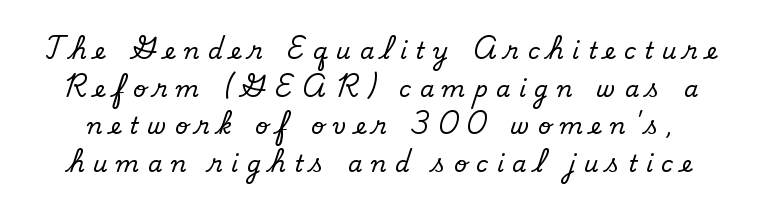
{"bold": "no", "underline": "no", "line_spacing": "normal", "line_spacing_ratio": 1.64, "letter_spacing": "wide", "letter_spacing_em": 0.37, "glyph_px": 23}
